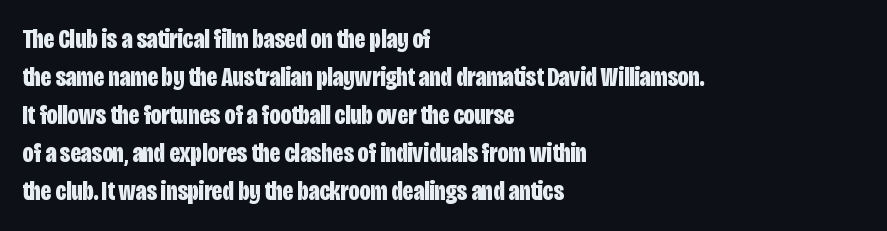
Q: Is the text bold? A: Yes.
Q: Is the text italic (slanted)? A: No, it is upright.
Q: Is the text underlined? A: No.
Q: How is the paragraph aligned? A: Left-aligned.
Q: Is the spacing between letters normal or unusually wide? A: Normal.
Q: Is the spacing between lines tight, normal or loose? A: Normal.
